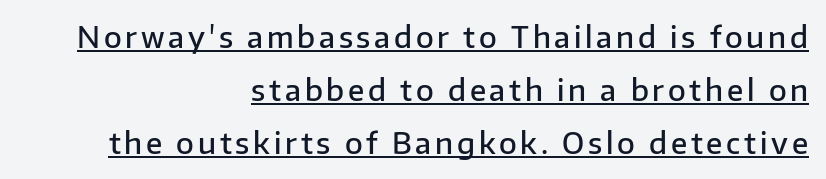
Q: Is the text bold? A: Semi-bold.
Q: Is the text italic (slanted)? A: No, it is upright.
Q: Is the typeface a serif or a sans-serif typeface? A: Sans-serif.
Q: Is the text underlined? A: Yes.
Q: How is the paragraph aligned? A: Right-aligned.
Q: Width (condensed, normal, or wide)? A: Normal.
Q: Stroke contrast? A: Low.
Q: x-height? A: Medium.
Q: Monospaced? A: No.
